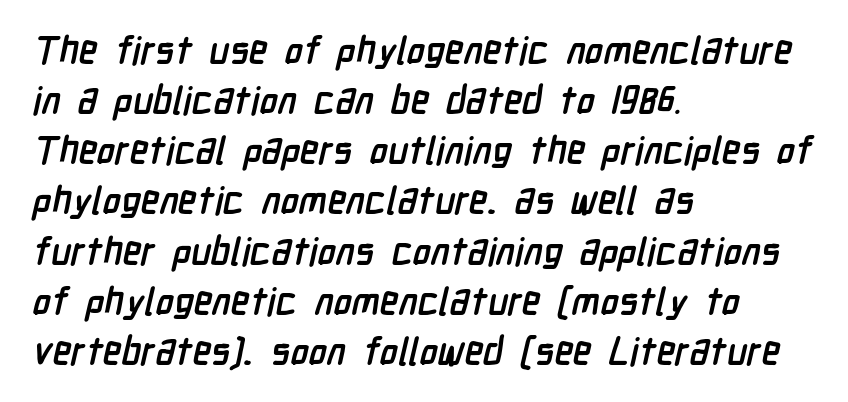
The image shows 38 px semibold, condensed sans-serif type; set left-aligned, normal line spacing (1.32x), normal letter spacing, not underlined; low stroke contrast and a medium x-height.
